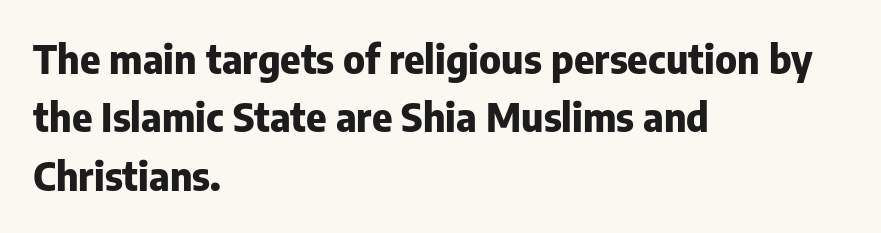
The image shows 39 px heavy sans-serif type, upright; set left-aligned, normal line spacing (1.5x), normal letter spacing, not underlined; low stroke contrast and a medium x-height.
